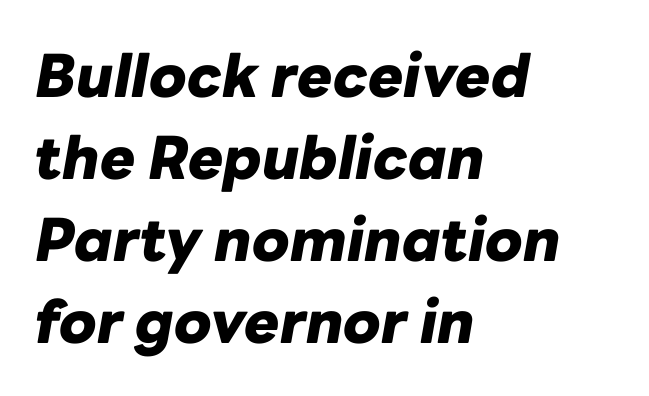
Character widths vary here, with narrow letters taking less room than wide ones. Letters rest on an invisible, unmarked baseline. Honestly, the letter spacing is just normal — you wouldn't notice it. Horizontal bands of white between lines are of average thickness. These lines were composed using italics.
